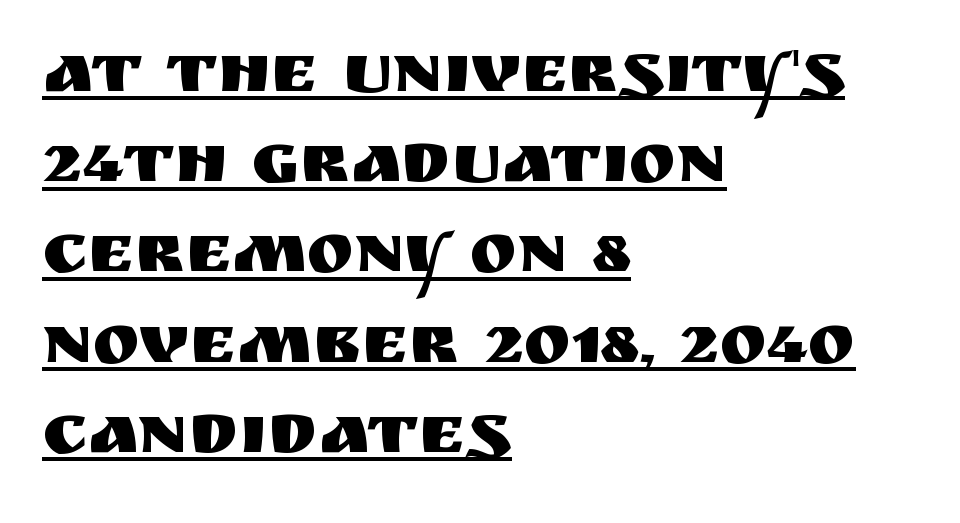
{"serif": "no", "italic": "no", "width": "normal", "stroke_contrast": "medium", "x_height": "large", "monospaced": "no", "underline": "yes", "align": "left", "line_spacing": "normal", "line_spacing_ratio": 1.27, "letter_spacing": "normal", "letter_spacing_em": 0.0, "glyph_px": 71}
